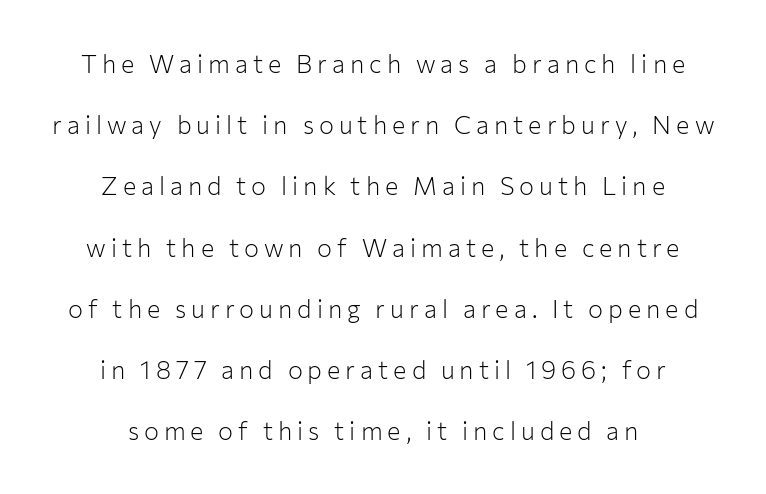
The image shows 25 px text type, upright; set centered, loose line spacing (2.45x), unusually wide letter spacing (+0.2 em), not underlined.
